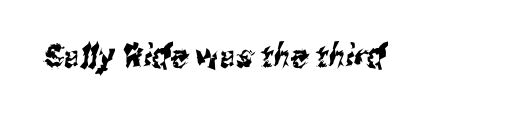
The letters advance in unequal steps, a hallmark of proportional type. The horizontal fit of the characters is conventional and even. No word sits above an underline. Serif or sans? Sans — the stroke terminals are bare.
